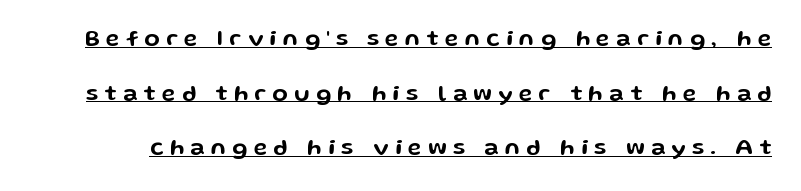
Q: Is the text italic (slanted)? A: No, it is upright.
Q: Is the text underlined? A: Yes.
Q: Is the spacing between letters normal or unusually wide? A: Unusually wide.
Q: Is the spacing between lines tight, normal or loose? A: Loose.
